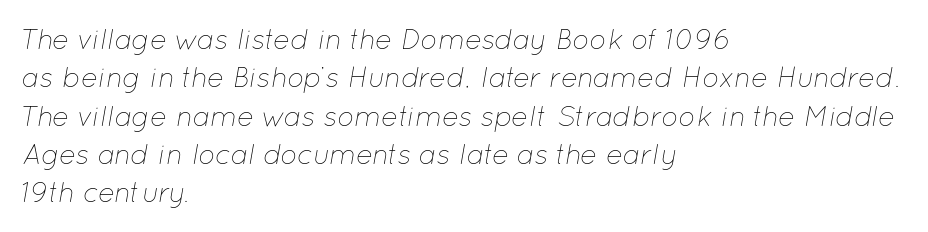
The image shows 28 px thin type, italic (leaning right); set left-aligned, normal line spacing (1.37x), normal letter spacing, not underlined; low stroke contrast and a medium x-height.
